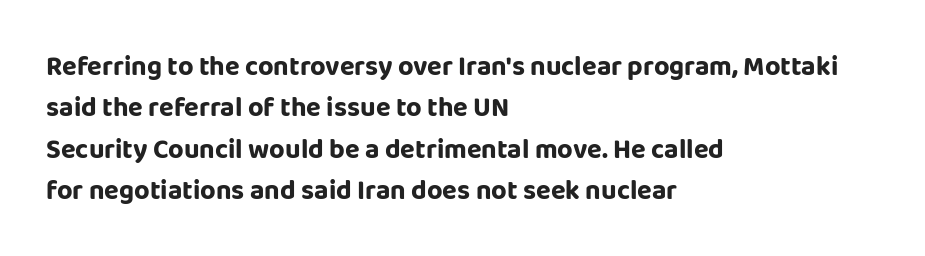
The image shows 27 px bold type, upright; set left-aligned, normal line spacing (1.53x), normal letter spacing, not underlined.
